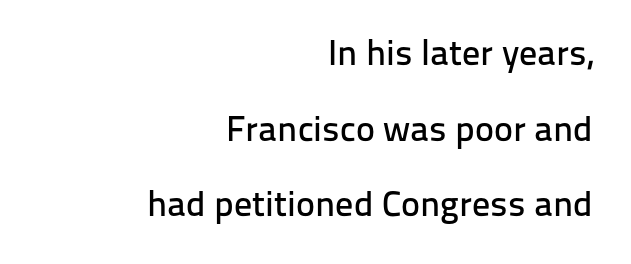
Default kerning and tracking; the words read as compact shapes. Nope, no serifs anywhere on these letters. The lettering holds an erect, upright posture throughout. The paragraph shown leans on its right margin. Here the designer chose a conventional face with non-uniform glyph widths.
